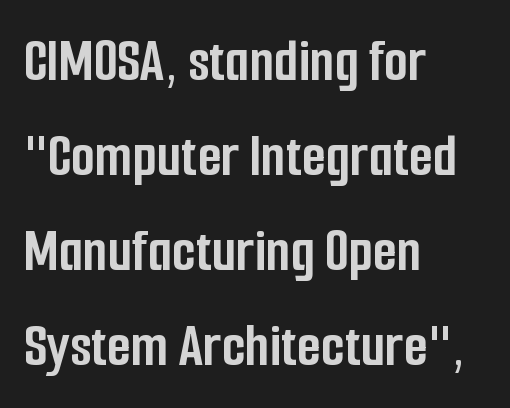
Q: Is the text bold? A: Yes.
Q: Is the text italic (slanted)? A: No, it is upright.
Q: Is the typeface a serif or a sans-serif typeface? A: Sans-serif.
Q: Is the text underlined? A: No.
Q: How is the paragraph aligned? A: Left-aligned.
Q: Is the spacing between letters normal or unusually wide? A: Normal.
Q: Is the spacing between lines tight, normal or loose? A: Normal.
Q: Width (condensed, normal, or wide)? A: Condensed.
Q: Stroke contrast? A: Low.
Q: x-height? A: Medium.
Q: Monospaced? A: No.
